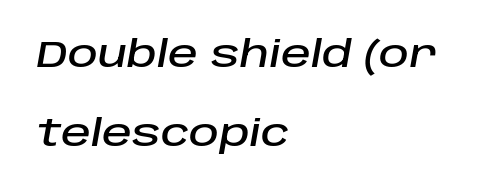
Q: Is the text italic (slanted)? A: Yes, it leans right by about 10 degrees.
Q: Is the text underlined? A: No.
Q: How is the paragraph aligned? A: Left-aligned.
Q: Is the spacing between letters normal or unusually wide? A: Normal.
Q: Is the spacing between lines tight, normal or loose? A: Loose.
Q: Width (condensed, normal, or wide)? A: Normal.
Q: Stroke contrast? A: Low.
Q: x-height? A: Large.
Q: Monospaced? A: No.
